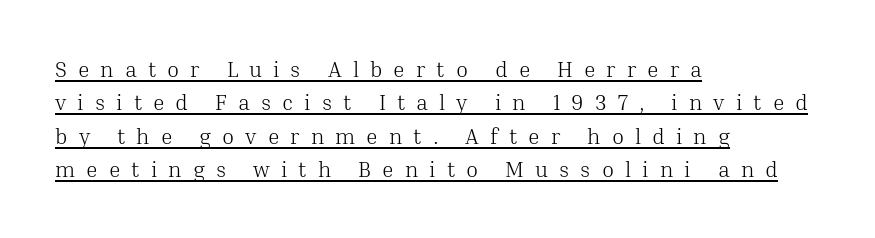
Q: Is the text bold? A: No.
Q: Is the text italic (slanted)? A: No, it is upright.
Q: Is the text underlined? A: Yes.
Q: How is the paragraph aligned? A: Left-aligned.
Q: Is the spacing between letters normal or unusually wide? A: Unusually wide.
Q: Is the spacing between lines tight, normal or loose? A: Normal.
